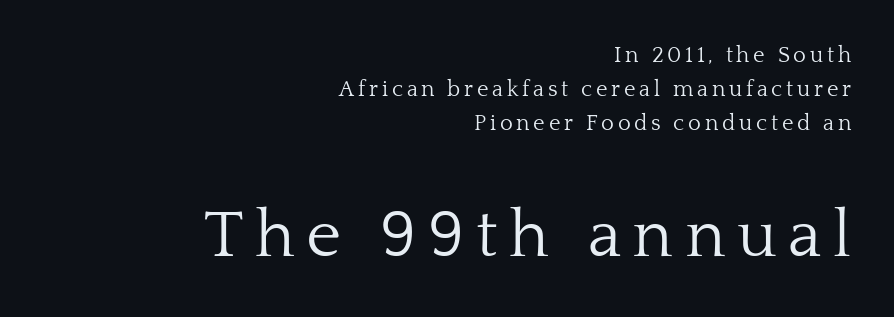
The image shows 67 px light serif type, upright; set right-aligned, normal line spacing (1.55x), not underlined; the second (bottom) block is 3.05x larger; low stroke contrast and a medium x-height.
